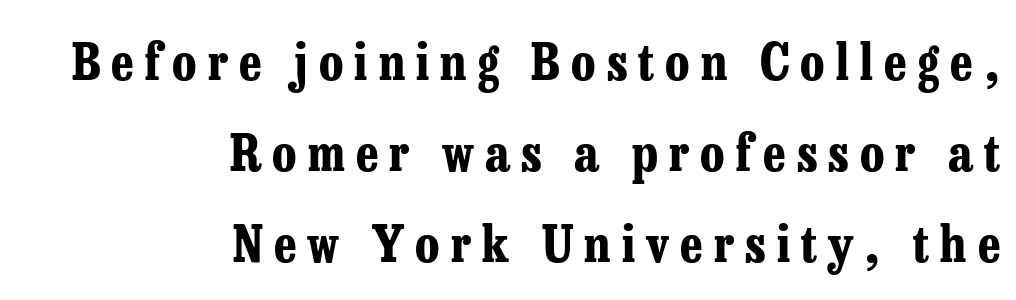
{"serif": "yes", "italic": "no", "bold": "yes", "weight": "bold", "width": "condensed", "stroke_contrast": "low", "x_height": "medium", "monospaced": "no", "underline": "no", "align": "right", "line_spacing_ratio": 1.78, "letter_spacing": "wide", "letter_spacing_em": 0.22, "glyph_px": 51}
